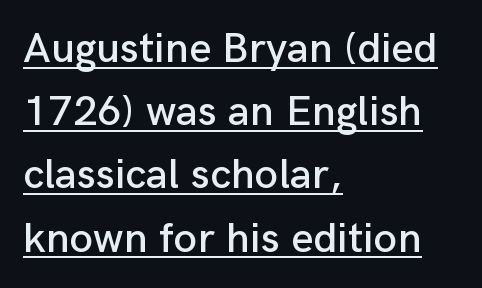
Q: Is the text italic (slanted)? A: No, it is upright.
Q: Is the typeface a serif or a sans-serif typeface? A: Sans-serif.
Q: Is the text underlined? A: Yes.
Q: How is the paragraph aligned? A: Left-aligned.
Q: Is the spacing between letters normal or unusually wide? A: Normal.
Q: Is the spacing between lines tight, normal or loose? A: Normal.
Q: Width (condensed, normal, or wide)? A: Normal.
Q: Stroke contrast? A: Low.
Q: x-height? A: Medium.
Q: Monospaced? A: No.
